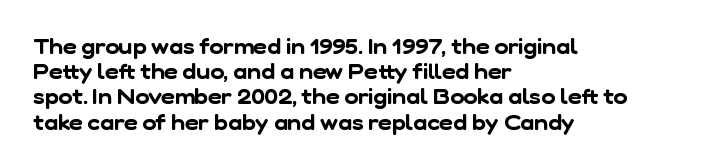
The image shows 21 px text type; set left-aligned, line spacing 1.2x, normal letter spacing, not underlined.
